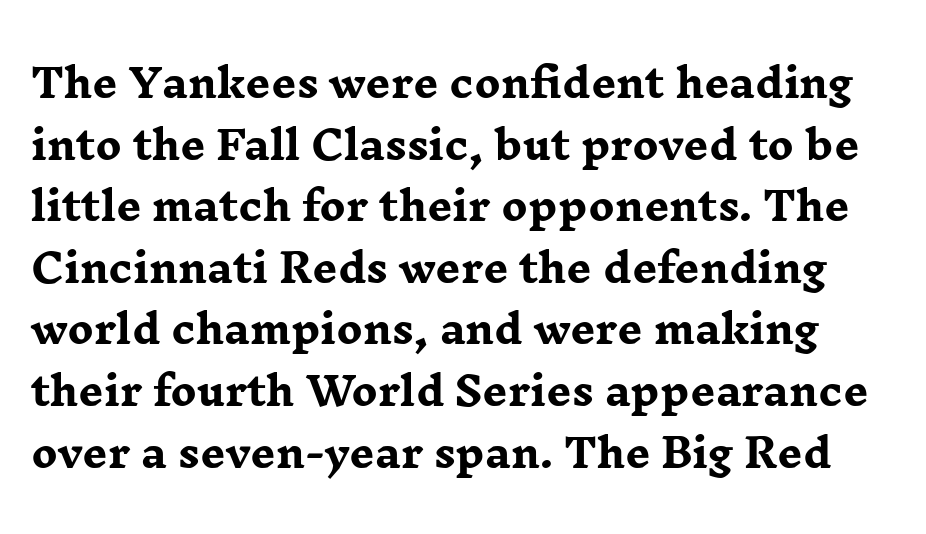
Q: Is the text bold? A: Yes.
Q: Is the text italic (slanted)? A: No, it is upright.
Q: Is the typeface a serif or a sans-serif typeface? A: Serif.
Q: Is the text underlined? A: No.
Q: Is the spacing between letters normal or unusually wide? A: Normal.
Q: Is the spacing between lines tight, normal or loose? A: Normal.
Q: Width (condensed, normal, or wide)? A: Wide.
Q: Stroke contrast? A: Low.
Q: x-height? A: Medium.
Q: Monospaced? A: No.
